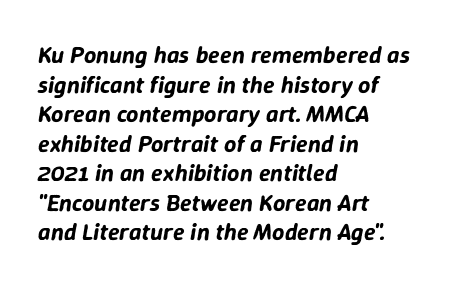
The image shows 24 px text type, italic (leaning right); set left-aligned, line spacing 1.23x, normal letter spacing, not underlined.
